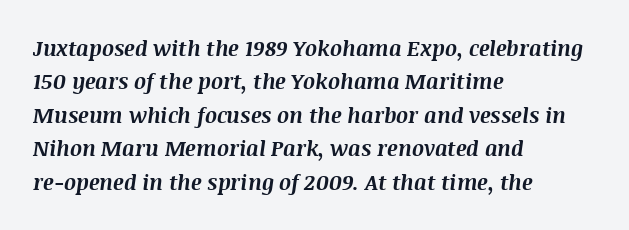
Clear beneath every line of the passage. Does the lettering tilt? It does — this is italic. The rows are spaced the way most documents space them. Look at the tracking — it's just the regular setting, nothing added. All the whitespace from short lines collects on the right. Heavy-handed strokes throughout: this text is bold.
